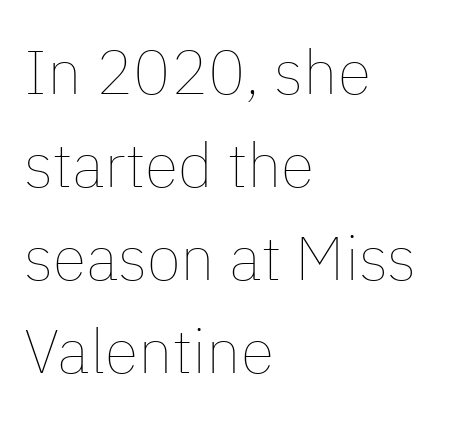
Q: Is the text bold? A: No.
Q: Is the text italic (slanted)? A: No, it is upright.
Q: Is the text underlined? A: No.
Q: How is the paragraph aligned? A: Left-aligned.
Q: Is the spacing between letters normal or unusually wide? A: Normal.
Q: Is the spacing between lines tight, normal or loose? A: Normal.
Q: Width (condensed, normal, or wide)? A: Normal.
Q: Stroke contrast? A: Low.
Q: x-height? A: Medium.
Q: Monospaced? A: No.
